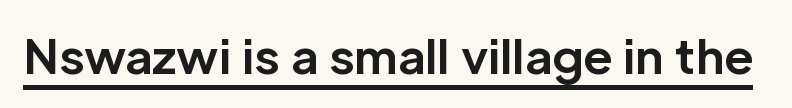
Q: Is the text bold? A: Yes.
Q: Is the text italic (slanted)? A: No, it is upright.
Q: Is the typeface a serif or a sans-serif typeface? A: Sans-serif.
Q: Is the text underlined? A: Yes.
Q: Is the spacing between letters normal or unusually wide? A: Normal.
Q: Width (condensed, normal, or wide)? A: Normal.
Q: Stroke contrast? A: Low.
Q: x-height? A: Medium.
Q: Monospaced? A: No.
